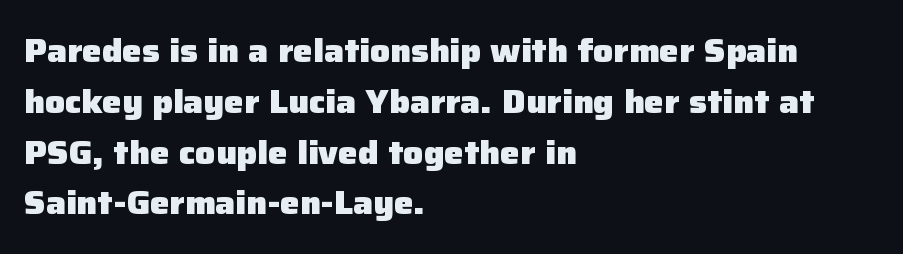
Look at the bottom of the vertical strokes: they stop flat, with no serifs. Where is the straight margin? On the left. How are the letters spaced? Ordinarily, with no added tracking. Rendered with straight, roman letterforms.
